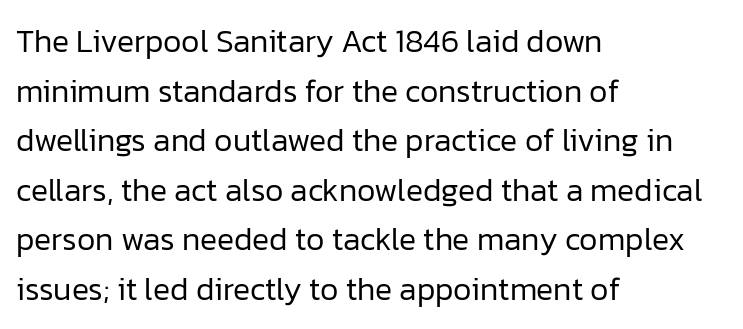
{"serif": "no", "italic": "no", "bold": "no", "weight": "regular", "width": "normal", "stroke_contrast": "low", "x_height": "medium", "monospaced": "no", "underline": "no", "align": "left", "line_spacing": "normal", "line_spacing_ratio": 1.55, "letter_spacing": "normal", "letter_spacing_em": 0.0, "glyph_px": 32}
